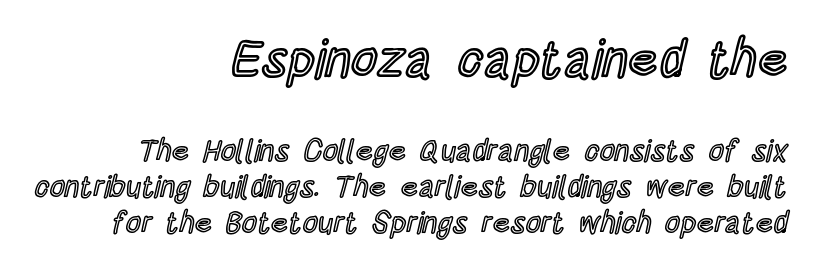
Q: Is the text italic (slanted)? A: Yes.
Q: Is the text underlined? A: No.
Q: How is the paragraph aligned? A: Right-aligned.
Q: Is the spacing between letters normal or unusually wide? A: Normal.
Q: Which block of text is set in a larger size, the first (top) or the second (bottom)? A: The first (top) one.
Q: Width (condensed, normal, or wide)? A: Condensed.
Q: x-height? A: Large.
Q: Monospaced? A: No.
